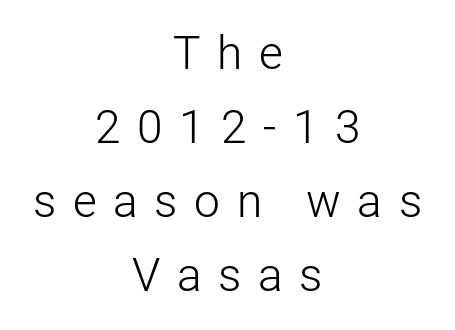
The strokes carry an ordinary text weight at most. Designer's note — italics off, roman on. A student would call this center alignment; a typographer would say set centered. Serifs: no, the terminals of the letterforms are clean.
